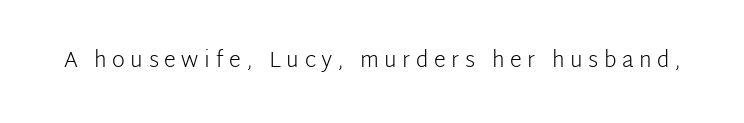
Q: Is the text bold? A: No.
Q: Is the text italic (slanted)? A: No, it is upright.
Q: Is the text underlined? A: No.
Q: Is the spacing between letters normal or unusually wide? A: Unusually wide.
